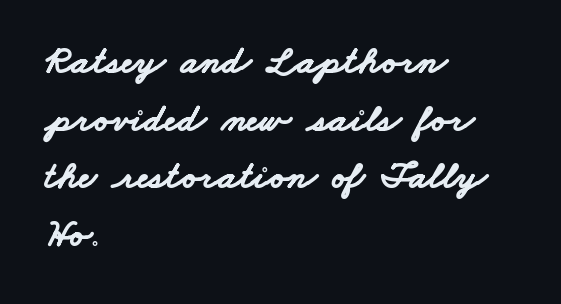
The image shows 39 px bold, wide sans-serif type; set left-aligned, normal line spacing (1.48x), normal letter spacing, not underlined; low stroke contrast and a small x-height.
